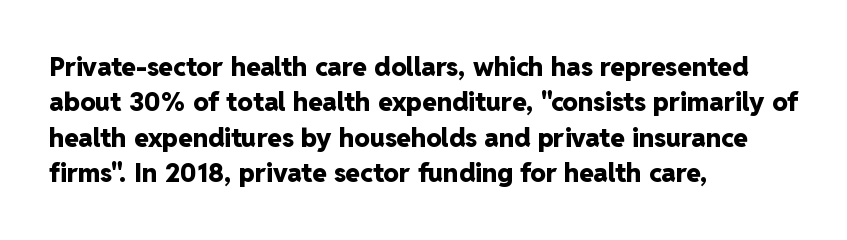
The image shows 26 px bold type, upright; set left-aligned, normal line spacing (1.36x), normal letter spacing, not underlined.
